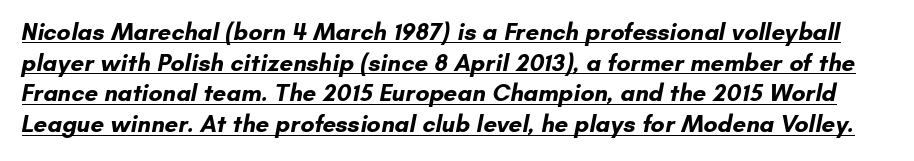
{"bold": "yes", "underline": "yes", "line_spacing": "normal", "line_spacing_ratio": 1.28, "letter_spacing": "normal", "letter_spacing_em": 0.0, "glyph_px": 24}
